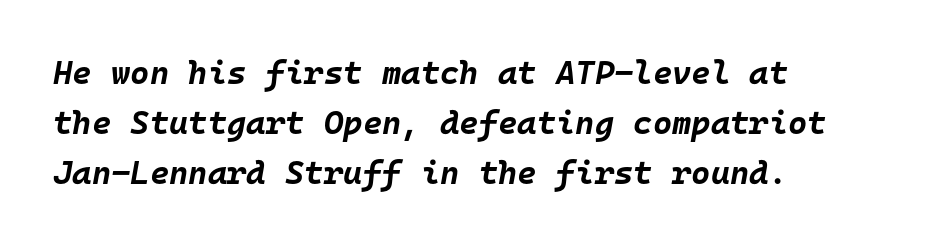
{"italic": "yes", "lean": "right", "slant_degrees": 10, "bold": "yes", "weight": "bold", "width": "normal", "stroke_contrast": "low", "x_height": "large", "monospaced": "yes", "underline": "no", "align": "left", "line_spacing": "normal", "line_spacing_ratio": 1.52, "letter_spacing": "normal", "letter_spacing_em": 0.0, "glyph_px": 33}
